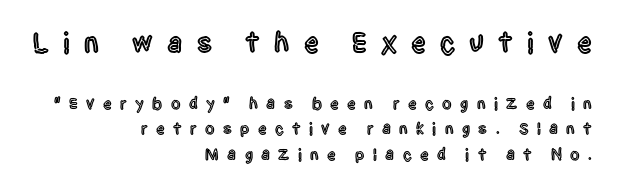
The image shows 29 px condensed sans-serif type, upright; set right-aligned, normal line spacing (1.5x), unusually wide letter spacing (+0.49 em), not underlined; the first (top) block is 1.71x larger; a large x-height.
